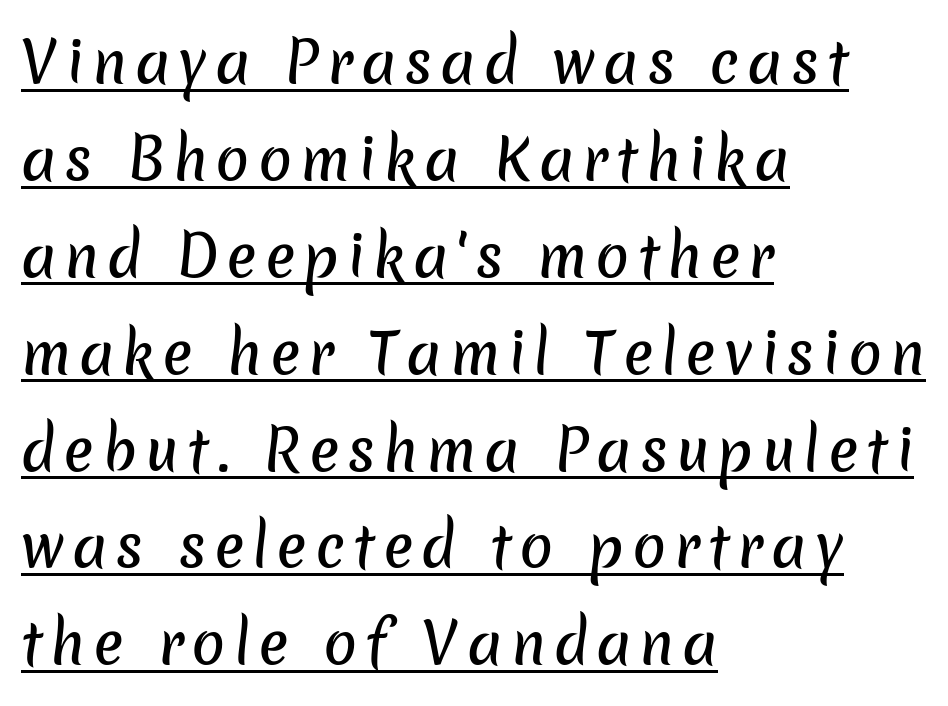
{"serif": "no", "width": "normal", "stroke_contrast": "low", "x_height": "medium", "monospaced": "no", "underline": "yes", "align": "left", "line_spacing_ratio": 1.73, "glyph_px": 56}
